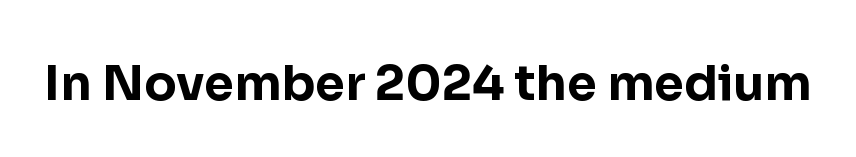
The image shows 48 px bold sans-serif type, upright; set normal letter spacing, not underlined; low stroke contrast and a medium x-height.
